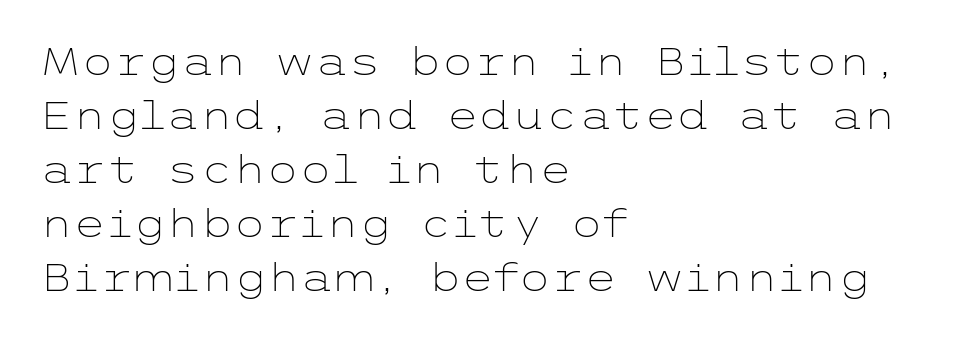
The image shows 38 px light, wide sans-serif type, upright; set left-aligned, normal line spacing (1.42x), normal letter spacing, not underlined; low stroke contrast and a medium x-height.
